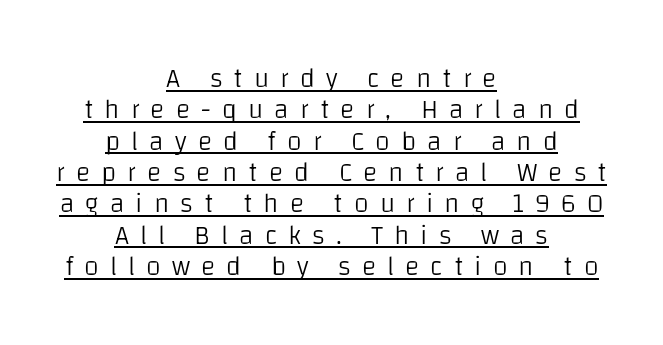
The image shows 27 px text type, upright; set centered, line spacing 1.16x, unusually wide letter spacing (+0.41 em), underlined.
